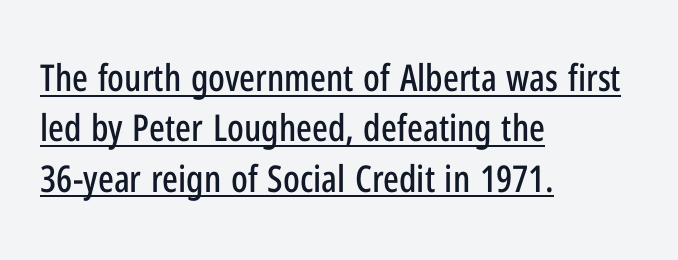
The image shows 37 px condensed sans-serif type, upright; set left-aligned, normal line spacing (1.36x), normal letter spacing, underlined; low stroke contrast and a medium x-height.
